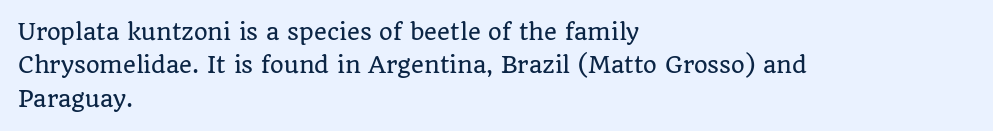
{"italic": "no", "underline": "no", "align": "left", "line_spacing": "normal", "line_spacing_ratio": 1.52, "letter_spacing": "normal", "letter_spacing_em": 0.0, "glyph_px": 22}
